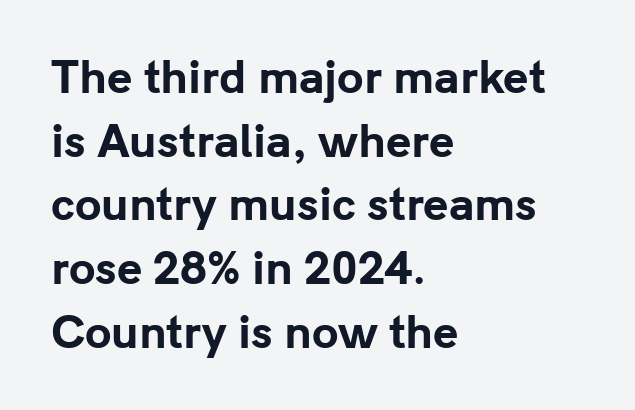
{"serif": "no", "italic": "no", "bold": "yes", "weight": "bold", "width": "normal", "stroke_contrast": "low", "x_height": "medium", "monospaced": "no", "underline": "no", "align": "left", "line_spacing": "normal", "line_spacing_ratio": 1.48, "letter_spacing": "normal", "letter_spacing_em": 0.0, "glyph_px": 43}
